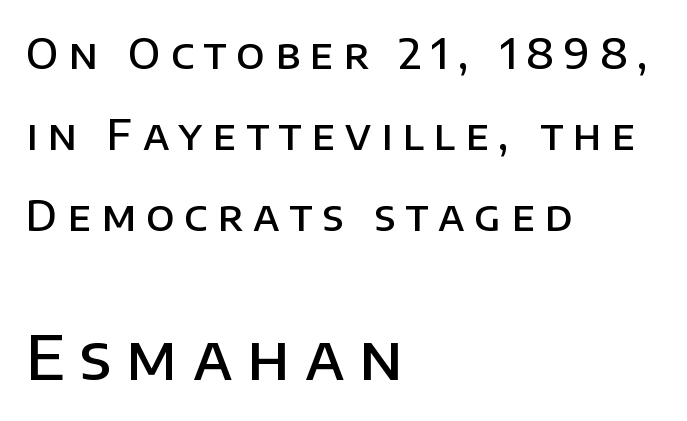
Q: Is the text bold? A: Semi-bold.
Q: Is the text italic (slanted)? A: No, it is upright.
Q: Is the typeface a serif or a sans-serif typeface? A: Sans-serif.
Q: Is the text underlined? A: No.
Q: How is the paragraph aligned? A: Left-aligned.
Q: Is the spacing between letters normal or unusually wide? A: Unusually wide.
Q: Is the spacing between lines tight, normal or loose? A: Loose.
Q: Which block of text is set in a larger size, the first (top) or the second (bottom)? A: The second (bottom) one.
Q: Width (condensed, normal, or wide)? A: Normal.
Q: Stroke contrast? A: Low.
Q: x-height? A: Large.
Q: Monospaced? A: No.
